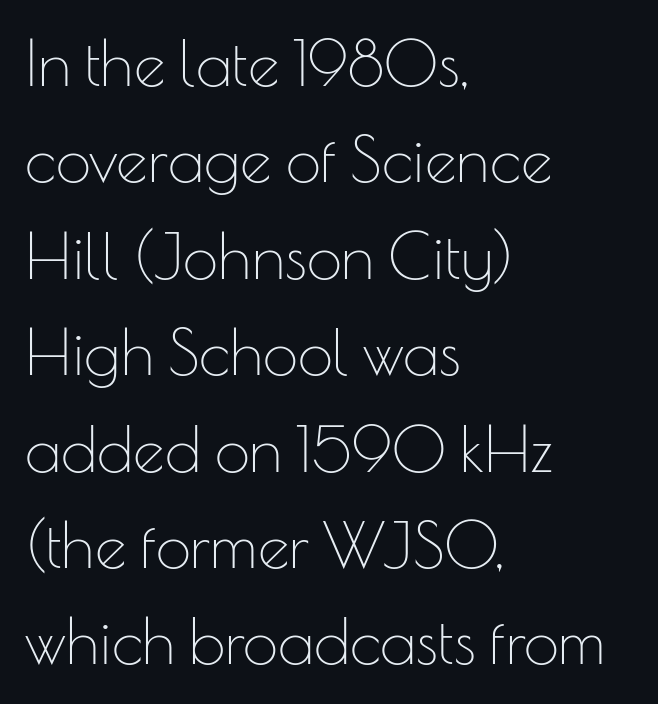
Q: Is the text bold? A: No.
Q: Is the text italic (slanted)? A: No, it is upright.
Q: Is the typeface a serif or a sans-serif typeface? A: Sans-serif.
Q: Is the text underlined? A: No.
Q: How is the paragraph aligned? A: Left-aligned.
Q: Is the spacing between letters normal or unusually wide? A: Normal.
Q: Is the spacing between lines tight, normal or loose? A: Normal.
Q: Width (condensed, normal, or wide)? A: Normal.
Q: Stroke contrast? A: Low.
Q: x-height? A: Small.
Q: Monospaced? A: No.
